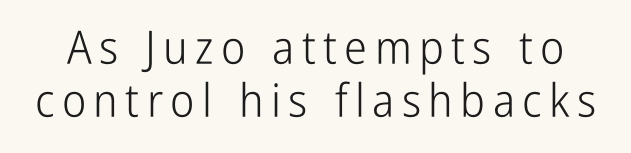
Q: Is the text bold? A: No.
Q: Is the text italic (slanted)? A: No, it is upright.
Q: Is the typeface a serif or a sans-serif typeface? A: Sans-serif.
Q: Is the text underlined? A: No.
Q: Is the spacing between lines tight, normal or loose? A: Tight.
Q: Width (condensed, normal, or wide)? A: Condensed.
Q: Stroke contrast? A: Low.
Q: x-height? A: Medium.
Q: Monospaced? A: No.
